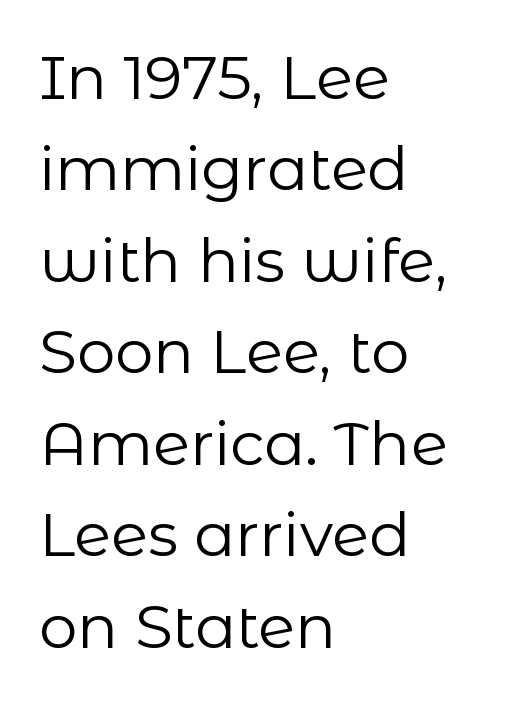
{"serif": "no", "italic": "no", "bold": "no", "weight": "regular", "width": "normal", "stroke_contrast": "low", "x_height": "medium", "monospaced": "no", "underline": "no", "align": "left", "line_spacing": "normal", "line_spacing_ratio": 1.5, "letter_spacing": "normal", "letter_spacing_em": 0.0, "glyph_px": 61}
